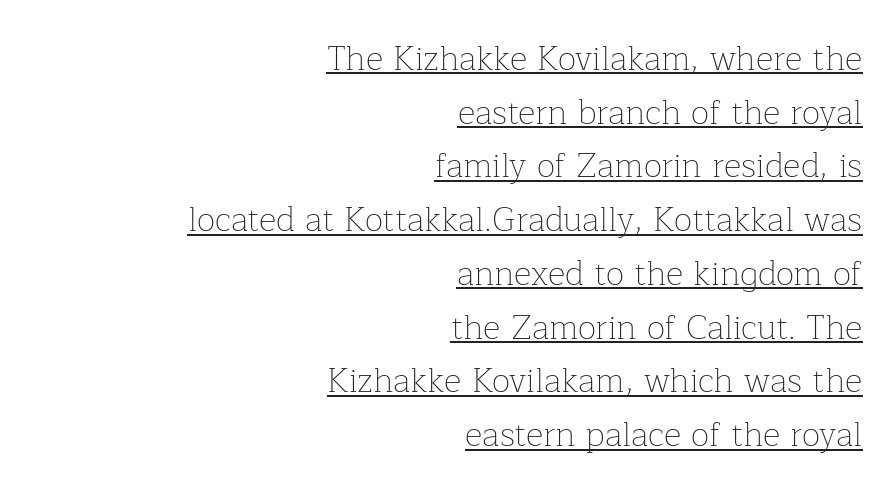
{"serif": "yes", "italic": "no", "bold": "no", "weight": "thin", "width": "normal", "stroke_contrast": "low", "x_height": "medium", "monospaced": "no", "underline": "yes", "align": "right", "line_spacing": "normal", "line_spacing_ratio": 1.58, "letter_spacing": "normal", "letter_spacing_em": 0.0, "glyph_px": 34}
